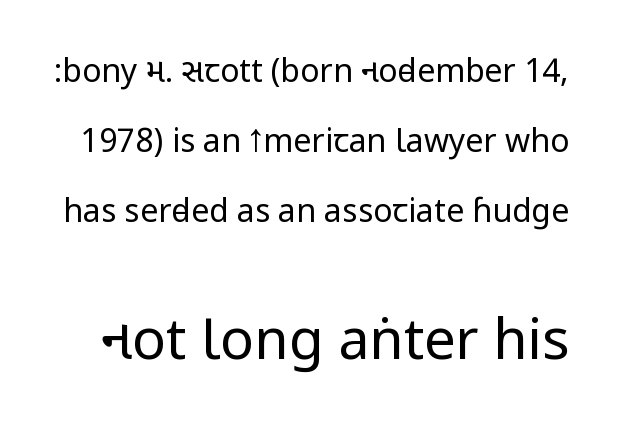
The image shows 56 px regular-weight, condensed sans-serif type, upright; set loose line spacing (2.19x), normal letter spacing, not underlined; the second (bottom) block is 1.75x larger; low stroke contrast.
